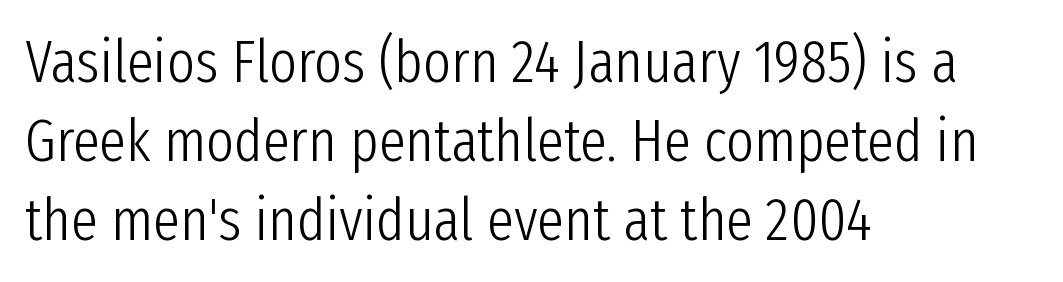
Q: Is the text bold? A: No.
Q: Is the text italic (slanted)? A: No, it is upright.
Q: Is the typeface a serif or a sans-serif typeface? A: Sans-serif.
Q: Is the text underlined? A: No.
Q: How is the paragraph aligned? A: Left-aligned.
Q: Is the spacing between letters normal or unusually wide? A: Normal.
Q: Is the spacing between lines tight, normal or loose? A: Normal.
Q: Width (condensed, normal, or wide)? A: Condensed.
Q: Stroke contrast? A: Low.
Q: x-height? A: Medium.
Q: Monospaced? A: No.
